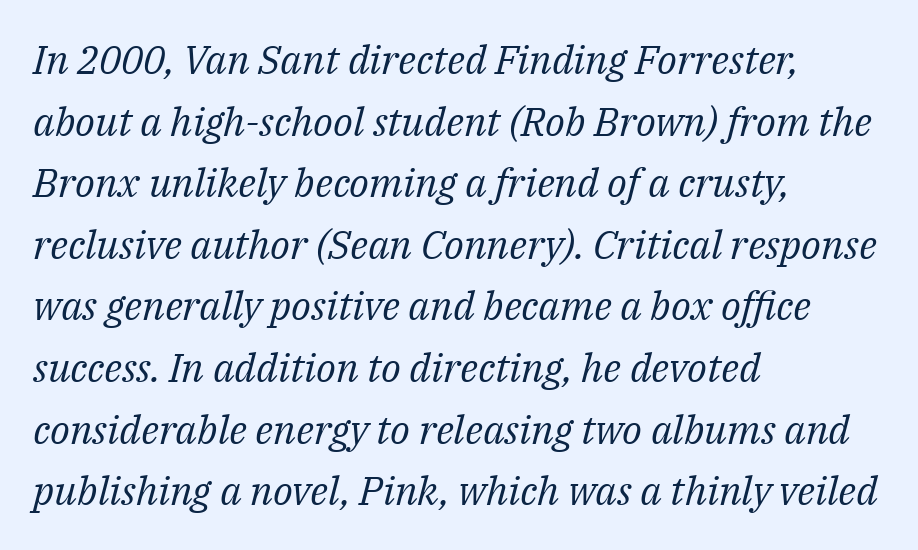
Q: Is the text bold? A: No.
Q: Is the text italic (slanted)? A: Yes, it leans right by about 14 degrees.
Q: Is the typeface a serif or a sans-serif typeface? A: Serif.
Q: Is the text underlined? A: No.
Q: How is the paragraph aligned? A: Left-aligned.
Q: Is the spacing between letters normal or unusually wide? A: Normal.
Q: Is the spacing between lines tight, normal or loose? A: Normal.
Q: Width (condensed, normal, or wide)? A: Normal.
Q: Stroke contrast? A: Medium.
Q: x-height? A: Medium.
Q: Monospaced? A: No.
